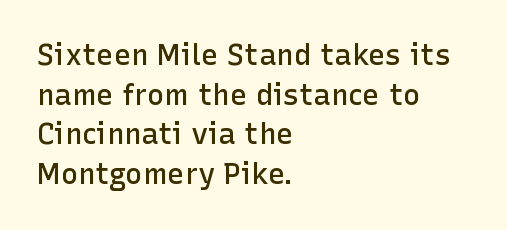
Q: Is the text bold? A: Semi-bold.
Q: Is the text italic (slanted)? A: No, it is upright.
Q: Is the typeface a serif or a sans-serif typeface? A: Sans-serif.
Q: Is the text underlined? A: No.
Q: How is the paragraph aligned? A: Left-aligned.
Q: Is the spacing between letters normal or unusually wide? A: Normal.
Q: Is the spacing between lines tight, normal or loose? A: Normal.
Q: Width (condensed, normal, or wide)? A: Normal.
Q: Stroke contrast? A: Low.
Q: x-height? A: Medium.
Q: Monospaced? A: No.
